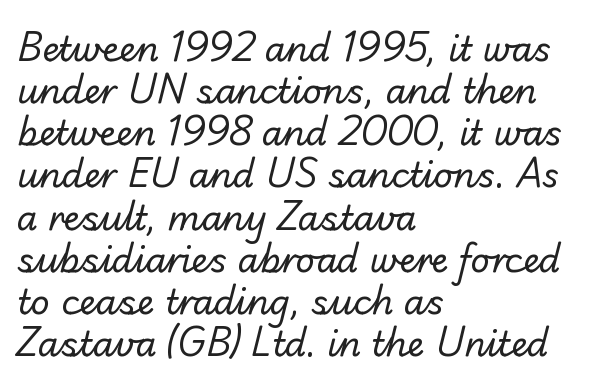
This sample has the flowing, uneven cadence of proportional lettering. No word sits above an underline. The type family on display is of the sans-serif kind. The paragraph shown leans on its left margin. Characters follow at the spacing the type designer built in.
